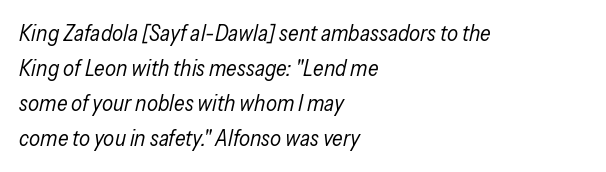
{"italic": "yes", "lean": "right", "slant_degrees": 13, "bold": "no", "underline": "no", "align": "left", "line_spacing": "normal", "line_spacing_ratio": 1.59, "letter_spacing": "normal", "letter_spacing_em": 0.0, "glyph_px": 22}
